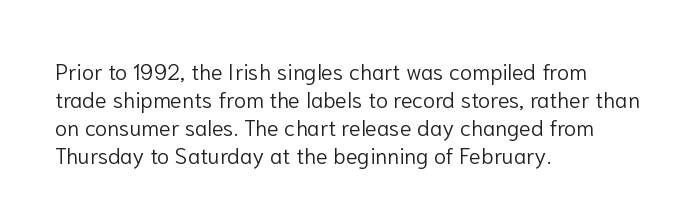
No extra ink here — the face is not bold. Students, observe: this is what conventionally led text looks like. Visually the block forms a straight wall on the left and a jagged coastline on the right. Clear beneath every line of the passage.
